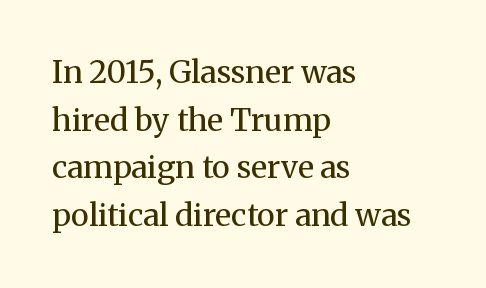
The image shows 31 px regular-weight serif type, upright; set left-aligned, normal line spacing (1.54x), normal letter spacing, not underlined; medium stroke contrast and a medium x-height.
